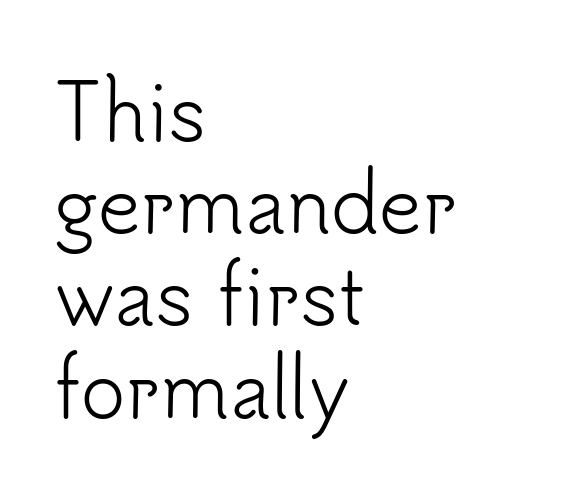
Q: Is the text bold? A: No.
Q: Is the text italic (slanted)? A: No, it is upright.
Q: Is the typeface a serif or a sans-serif typeface? A: Sans-serif.
Q: Is the text underlined? A: No.
Q: How is the paragraph aligned? A: Left-aligned.
Q: Is the spacing between letters normal or unusually wide? A: Normal.
Q: Width (condensed, normal, or wide)? A: Normal.
Q: Stroke contrast? A: Low.
Q: x-height? A: Small.
Q: Monospaced? A: No.
